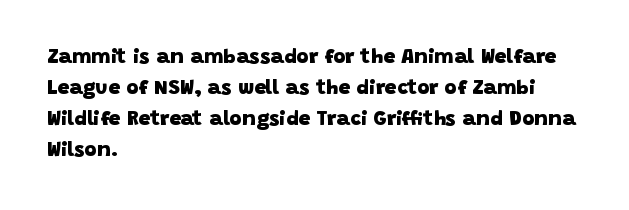
The space beneath each line is pristine and unruled. Words appear dense and cohesive because spacing is normal. Caption: bold face, heavy strokes. Notice how descenders clear the ascenders below comfortably — that's standard leading. Is the block centered? No — it sits flush against the left margin.
